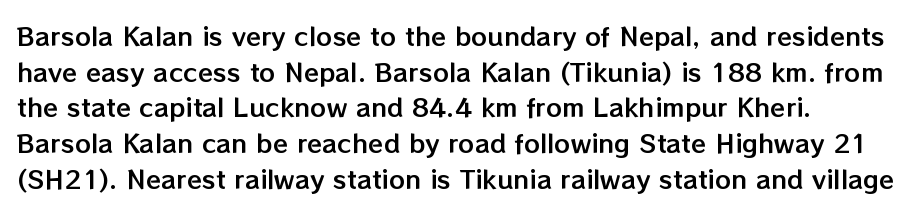
{"italic": "no", "underline": "no", "align": "left", "line_spacing": "normal", "line_spacing_ratio": 1.43, "letter_spacing": "normal", "letter_spacing_em": 0.0, "glyph_px": 25}
